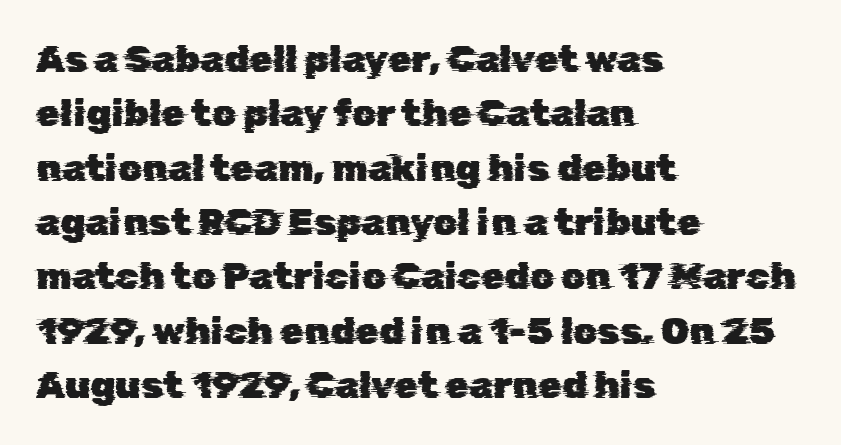
{"serif": "no", "width": "normal", "stroke_contrast": "low", "x_height": "medium", "monospaced": "no", "underline": "no", "align": "left", "line_spacing": "normal", "line_spacing_ratio": 1.43, "letter_spacing": "normal", "letter_spacing_em": 0.0, "glyph_px": 38}
